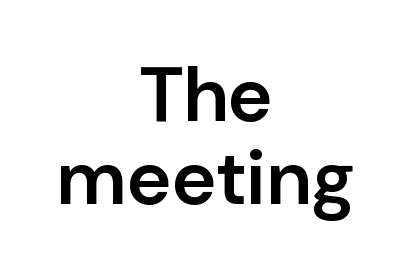
The image shows 77 px semibold sans-serif type, upright; set centered, tight line spacing (1.08x), normal letter spacing, not underlined; low stroke contrast and a medium x-height.
